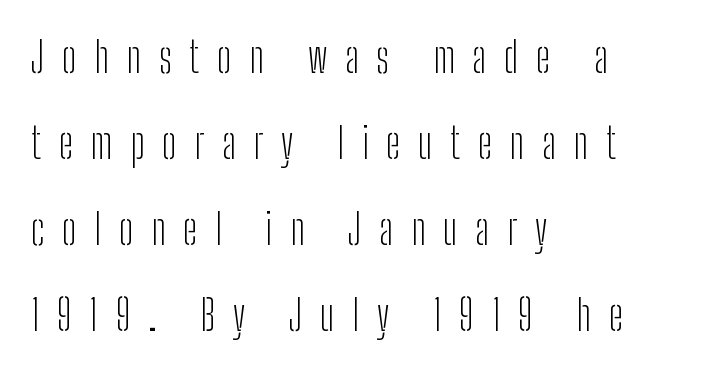
{"serif": "no", "italic": "no", "bold": "no", "weight": "light", "width": "condensed", "stroke_contrast": "low", "x_height": "medium", "monospaced": "no", "underline": "no", "align": "left", "line_spacing": "loose", "line_spacing_ratio": 2.05, "letter_spacing": "wide", "letter_spacing_em": 0.42, "glyph_px": 42}
